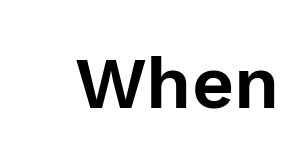
{"serif": "no", "italic": "no", "width": "normal", "x_height": "medium", "monospaced": "no", "underline": "no", "letter_spacing": "normal", "letter_spacing_em": 0.0, "glyph_px": 73}
